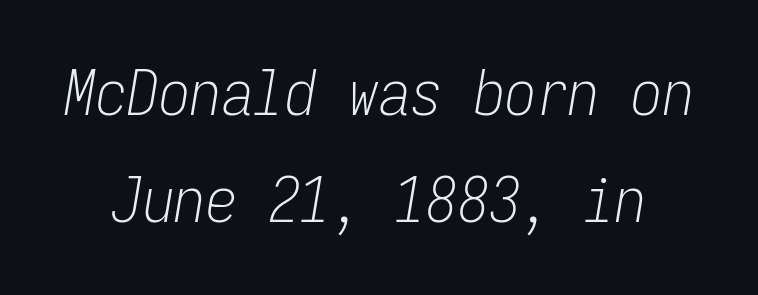
Whoever set this chose a conventional vertical rhythm. Descender tails drop into unmarked territory. The weight tops out at a normal text grade. Emphasis-style slanted type is in use. Words appear dense and cohesive because spacing is normal.
